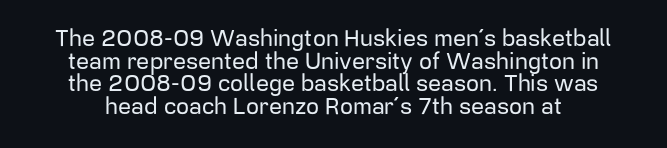
{"italic": "no", "underline": "no", "line_spacing": "tight", "line_spacing_ratio": 0.98, "letter_spacing": "normal", "letter_spacing_em": 0.0, "glyph_px": 23}
